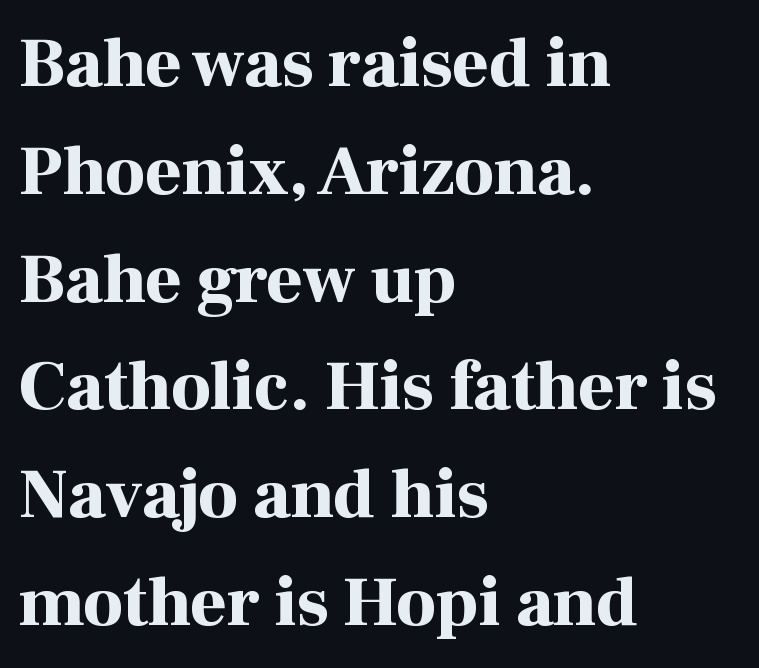
Type without underlining. Students, this is bold: see how much ink each stroke carries. Characters follow at the spacing the type designer built in. Successive baselines arrive at the customary interval. Does the lettering tilt? It doesn't — this is upright.
